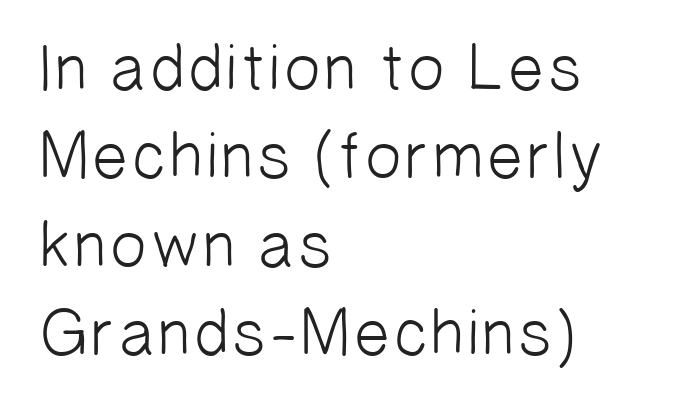
The letters carry no serifs — their stems end cleanly without finishing strokes. This block has exactly the height ordinary leading produces. Think of a printed novel: that variable character pitch is what you see here. Honestly, there is no underline to notice here at all. All the whitespace from short lines collects on the right.
